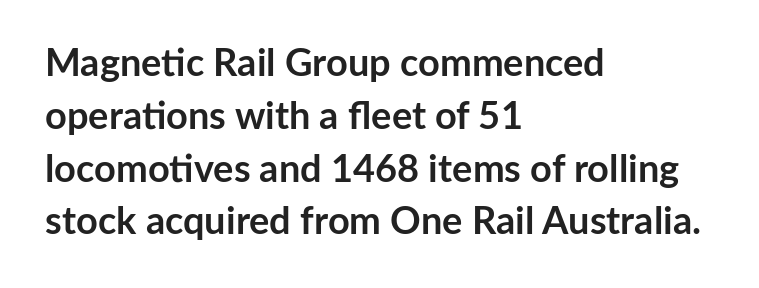
The image shows 38 px semibold sans-serif type, upright; set left-aligned, normal line spacing (1.39x), normal letter spacing, not underlined; low stroke contrast and a medium x-height.
